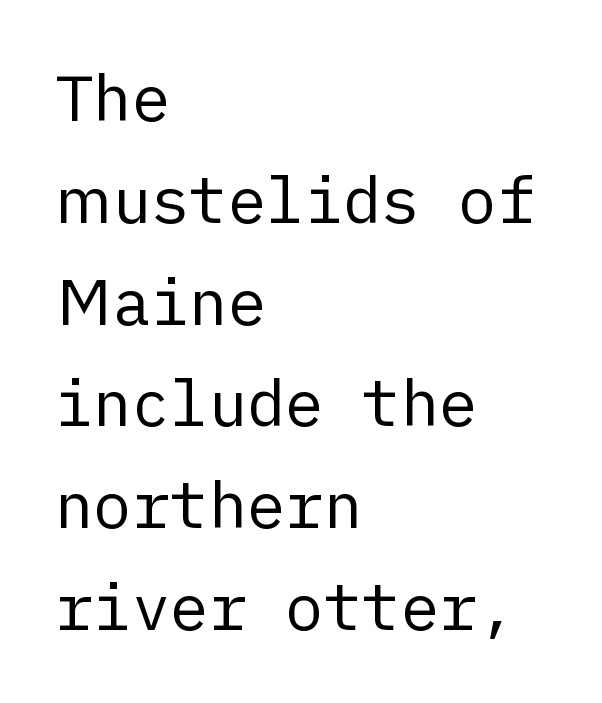
The image shows 64 px regular-weight sans-serif type, upright; set left-aligned, normal line spacing (1.59x), normal letter spacing, not underlined; low stroke contrast and a medium x-height.
